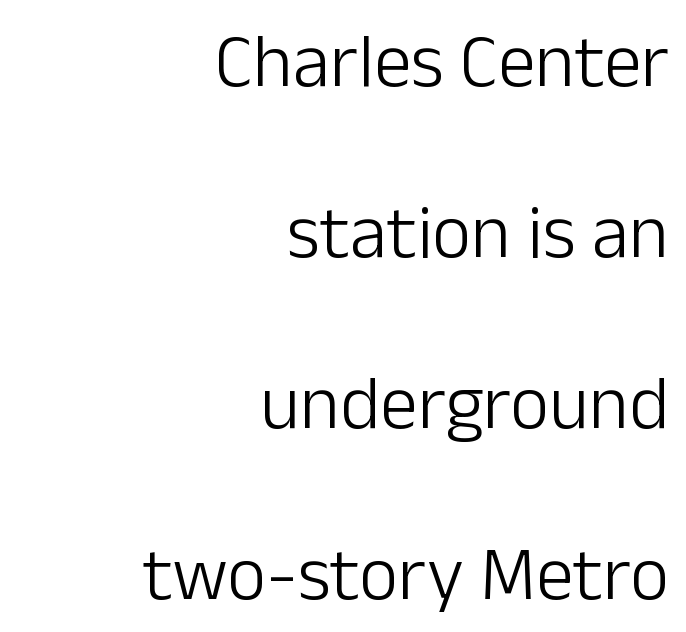
Horizontal bands of white between lines are thick stripes. The letters sit at their default tracking, neither squeezed nor spread. Italic? Not at all — the glyphs are vertical. Grotesque or geometric, the face here clearly has no serifs. This sample has the flowing, uneven cadence of proportional lettering. In CSS terms this would be text-align: right.
